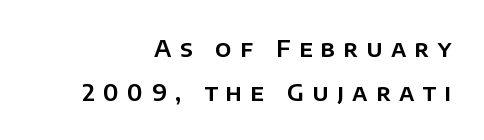
{"italic": "no", "underline": "no", "align": "right", "line_spacing": "loose", "line_spacing_ratio": 1.91, "letter_spacing": "wide", "letter_spacing_em": 0.36, "glyph_px": 23}
